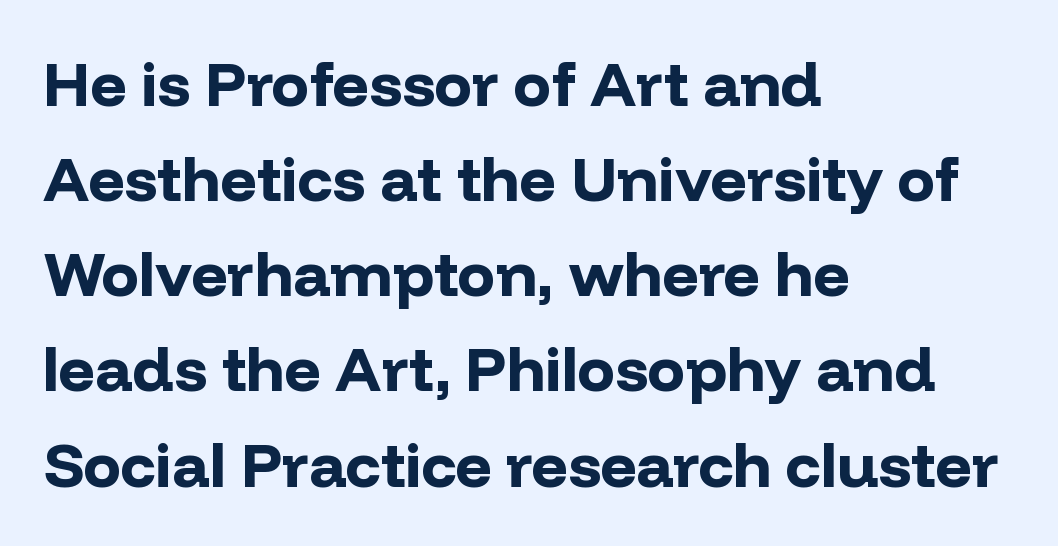
Q: Is the text bold? A: Yes.
Q: Is the text italic (slanted)? A: No, it is upright.
Q: Is the typeface a serif or a sans-serif typeface? A: Sans-serif.
Q: Is the text underlined? A: No.
Q: How is the paragraph aligned? A: Left-aligned.
Q: Is the spacing between letters normal or unusually wide? A: Normal.
Q: Is the spacing between lines tight, normal or loose? A: Normal.
Q: Width (condensed, normal, or wide)? A: Normal.
Q: Stroke contrast? A: Low.
Q: x-height? A: Medium.
Q: Monospaced? A: No.
